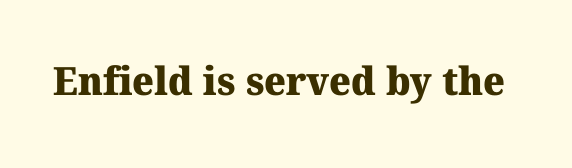
Q: Is the text bold? A: Yes.
Q: Is the typeface a serif or a sans-serif typeface? A: Serif.
Q: Is the text underlined? A: No.
Q: Is the spacing between letters normal or unusually wide? A: Normal.
Q: Width (condensed, normal, or wide)? A: Normal.
Q: Stroke contrast? A: Medium.
Q: x-height? A: Medium.
Q: Monospaced? A: No.
